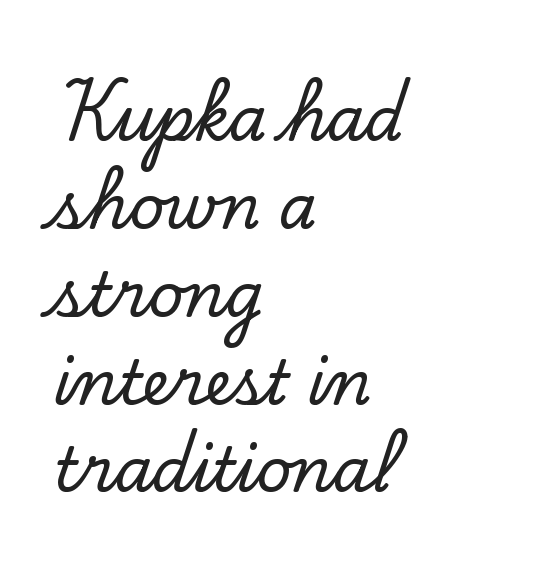
The rendering uses natural spacing where letterforms have individual widths. There is no visible air inserted between adjacent glyphs. Each row of text sits above clean, open space. A typesetter would label this face a serif.
